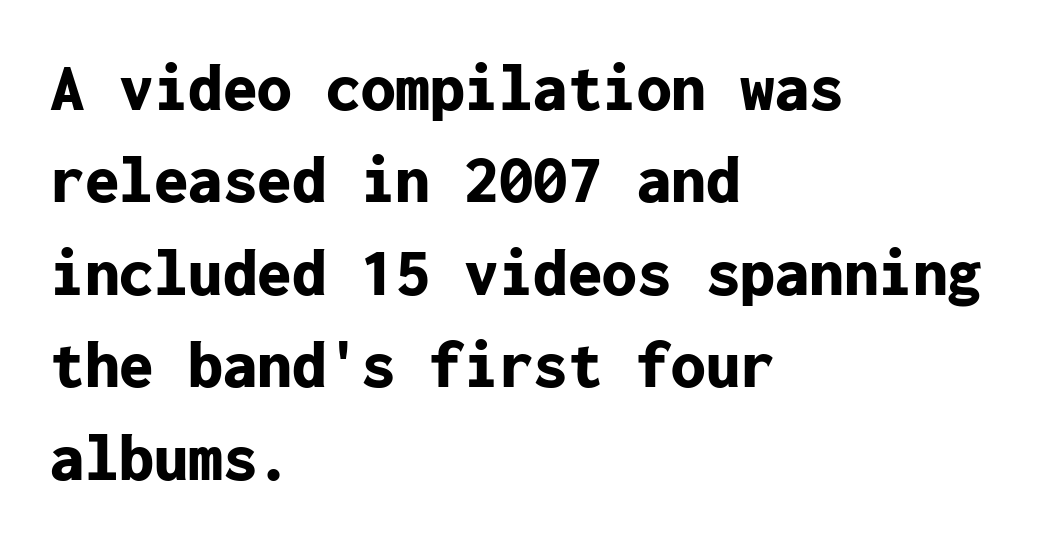
{"serif": "no", "italic": "no", "bold": "yes", "weight": "bold", "width": "normal", "stroke_contrast": "low", "x_height": "medium", "monospaced": "yes", "underline": "no", "align": "left", "line_spacing": "normal", "line_spacing_ratio": 1.34, "letter_spacing": "normal", "letter_spacing_em": 0.0, "glyph_px": 69}
